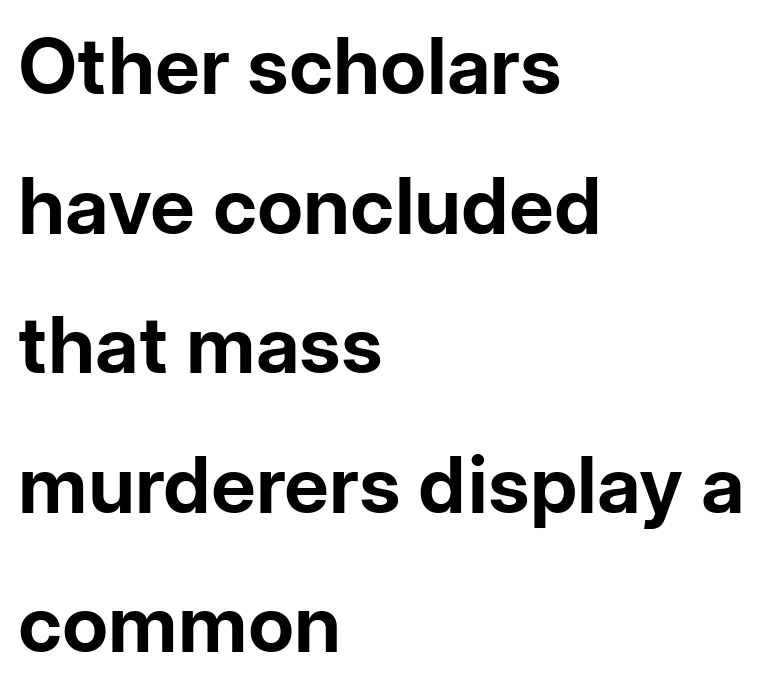
{"serif": "no", "italic": "no", "bold": "yes", "weight": "bold", "width": "normal", "stroke_contrast": "low", "x_height": "medium", "monospaced": "no", "underline": "no", "align": "left", "line_spacing_ratio": 1.79, "letter_spacing": "normal", "letter_spacing_em": 0.0, "glyph_px": 78}
